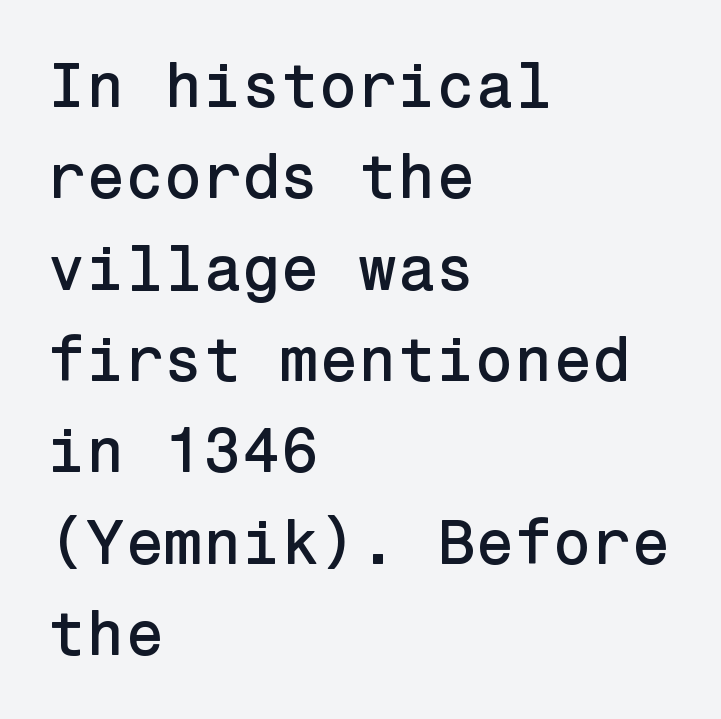
{"serif": "no", "italic": "no", "width": "normal", "stroke_contrast": "low", "x_height": "medium", "underline": "no", "align": "left", "line_spacing": "normal", "line_spacing_ratio": 1.45, "letter_spacing": "normal", "letter_spacing_em": 0.0, "glyph_px": 63}
